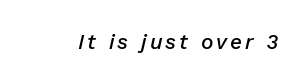
Q: Is the text bold? A: Semi-bold.
Q: Is the text italic (slanted)? A: Yes, it leans right by about 13 degrees.
Q: Is the text underlined? A: No.
